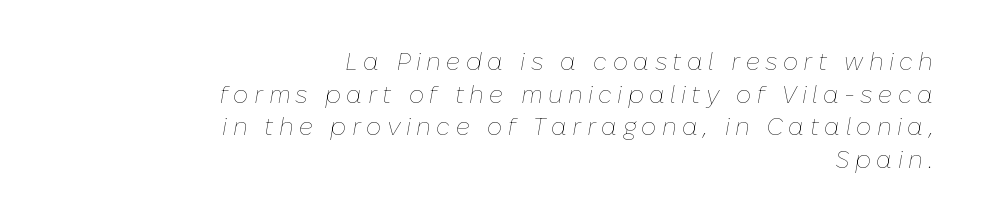
The image shows 24 px text type, italic (leaning right); set right-aligned, normal line spacing (1.36x), unusually wide letter spacing (+0.22 em), not underlined.
